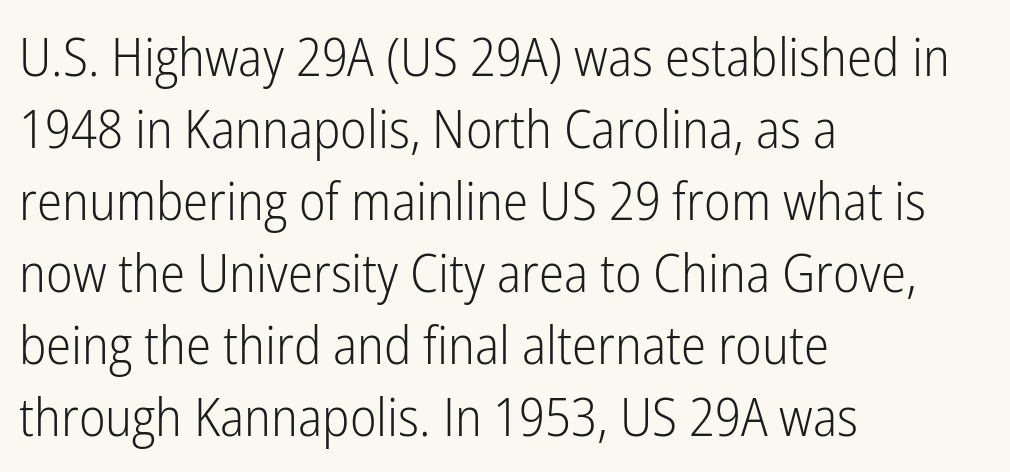
The image shows 53 px light, condensed sans-serif type, upright; set left-aligned, normal line spacing (1.36x), normal letter spacing, not underlined; low stroke contrast and a medium x-height.
